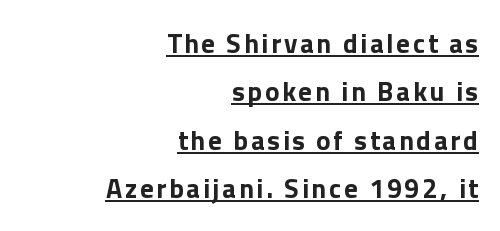
The image shows 27 px bold type, upright; set right-aligned, line spacing 1.79x, underlined.
